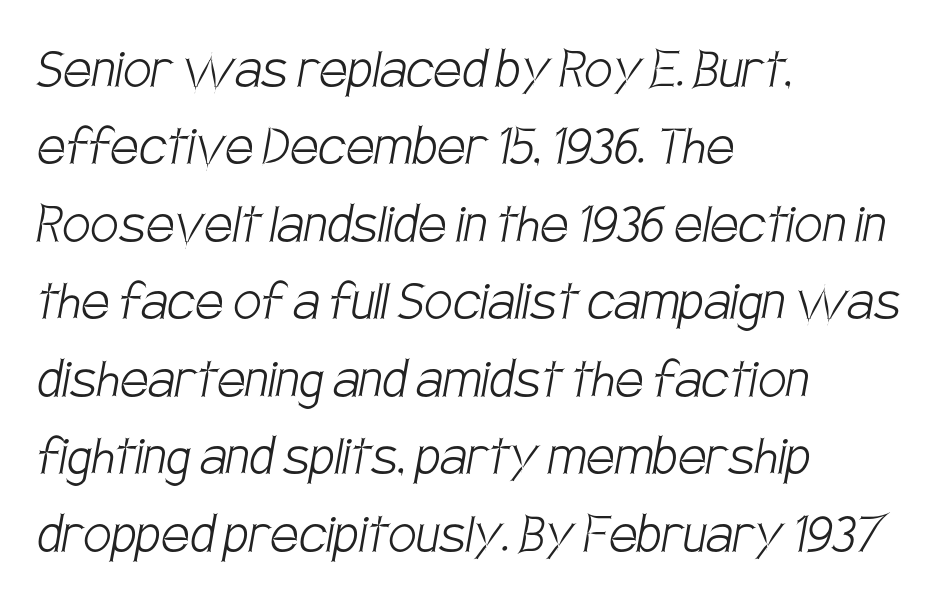
The image shows 63 px light, condensed sans-serif type; set left-aligned, line spacing 1.23x, normal letter spacing, not underlined; low stroke contrast and a large x-height.
